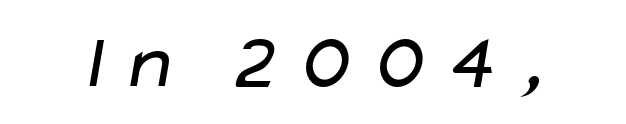
The image shows 79 px regular-weight, wide sans-serif type; set not underlined; low stroke contrast and a medium x-height.
